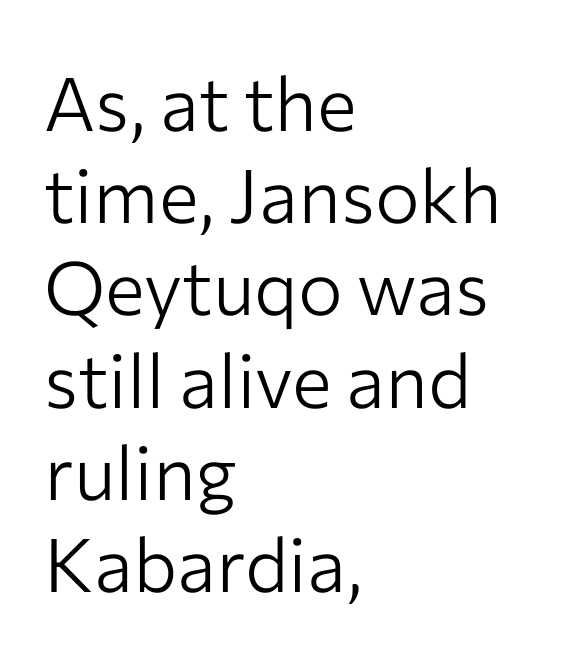
The image shows 75 px light sans-serif type, upright; set left-aligned, line spacing 1.23x, normal letter spacing, not underlined; low stroke contrast and a medium x-height.
